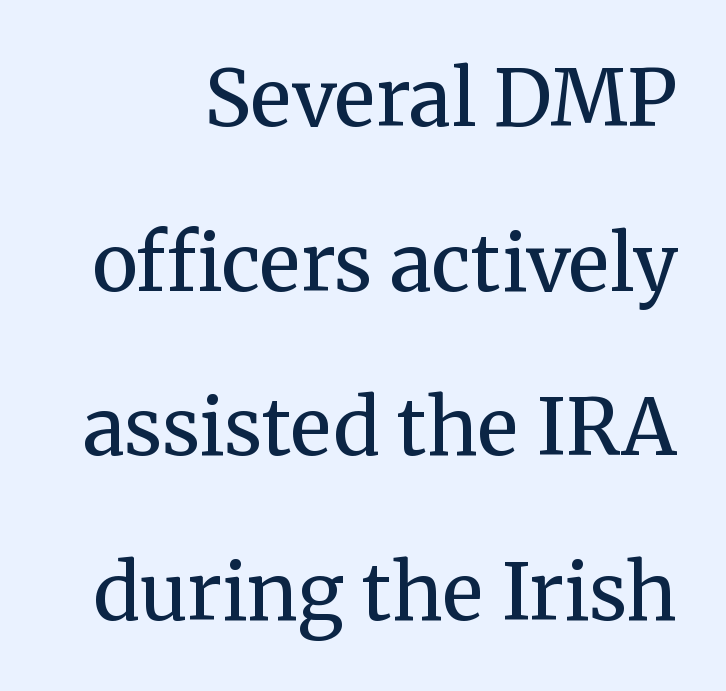
{"serif": "yes", "italic": "no", "bold": "no", "weight": "regular", "width": "normal", "stroke_contrast": "medium", "x_height": "medium", "monospaced": "no", "underline": "no", "line_spacing": "loose", "line_spacing_ratio": 2.11, "letter_spacing": "normal", "letter_spacing_em": 0.0, "glyph_px": 78}
